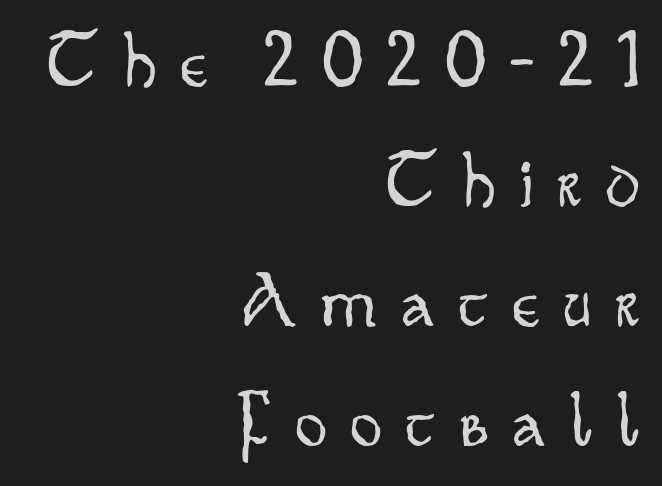
Q: Is the text bold? A: No.
Q: Is the text italic (slanted)? A: No, it is upright.
Q: Is the typeface a serif or a sans-serif typeface? A: Sans-serif.
Q: Is the text underlined? A: No.
Q: How is the paragraph aligned? A: Right-aligned.
Q: Is the spacing between letters normal or unusually wide? A: Unusually wide.
Q: Is the spacing between lines tight, normal or loose? A: Normal.
Q: Width (condensed, normal, or wide)? A: Condensed.
Q: Stroke contrast? A: Low.
Q: x-height? A: Small.
Q: Monospaced? A: No.
